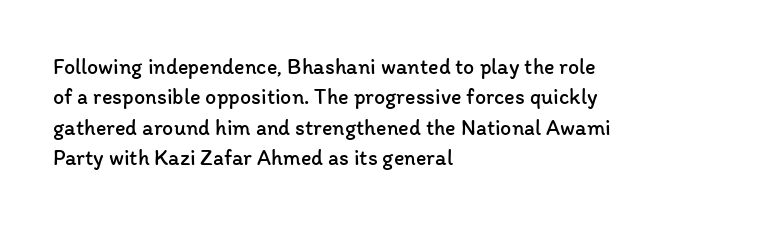
The image shows 22 px text type, upright; set left-aligned, normal line spacing (1.38x), normal letter spacing, not underlined.
